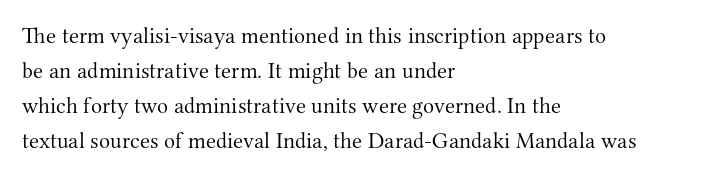
Weight: not bold — regular or lighter. The typesetter chose a ragged-right arrangement here. Each new line begins a customary step beneath the previous one. You could call the tracking neutral — neither tight nor loose. Only glyphs here, with clear space below each row. You can tell it's not italic because the verticals are truly vertical.
